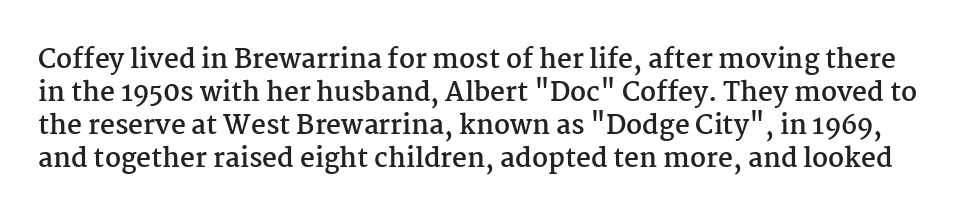
The image shows 26 px bold type, upright; set normal line spacing (1.27x), normal letter spacing, not underlined.
